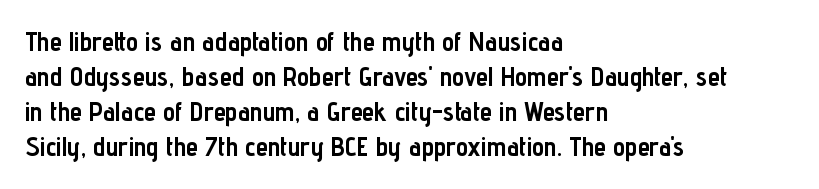
The image shows 27 px bold type, upright; set left-aligned, normal line spacing (1.3x), normal letter spacing, not underlined.
